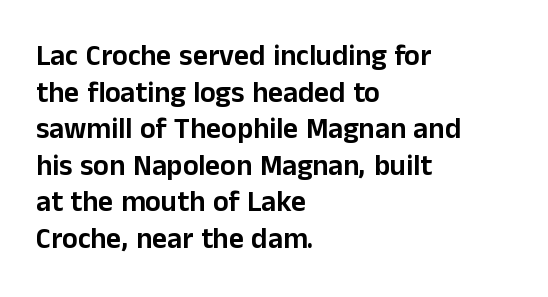
Q: Is the text italic (slanted)? A: No, it is upright.
Q: Is the typeface a serif or a sans-serif typeface? A: Sans-serif.
Q: Is the text underlined? A: No.
Q: How is the paragraph aligned? A: Left-aligned.
Q: Is the spacing between letters normal or unusually wide? A: Normal.
Q: Is the spacing between lines tight, normal or loose? A: Normal.
Q: Width (condensed, normal, or wide)? A: Normal.
Q: Stroke contrast? A: Low.
Q: x-height? A: Medium.
Q: Monospaced? A: No.
